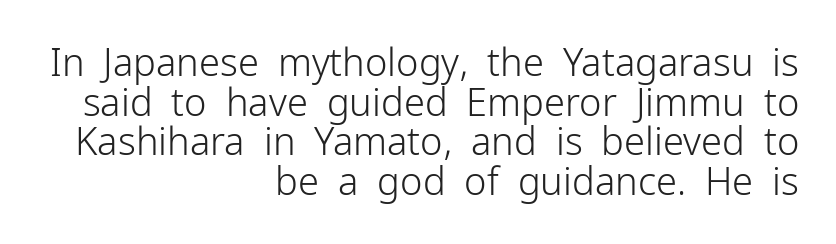
{"serif": "no", "italic": "no", "bold": "no", "weight": "light", "width": "normal", "stroke_contrast": "low", "x_height": "medium", "monospaced": "no", "underline": "no", "align": "right", "line_spacing": "tight", "line_spacing_ratio": 1.04, "letter_spacing": "normal", "letter_spacing_em": 0.0, "glyph_px": 38}
